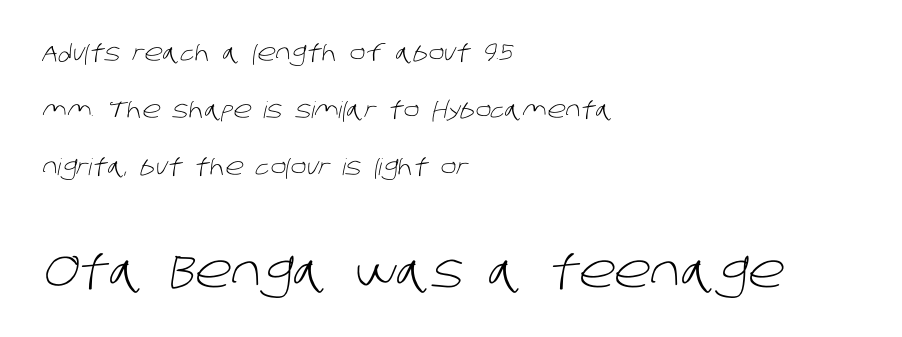
{"serif": "no", "bold": "no", "weight": "light", "width": "normal", "stroke_contrast": "low", "x_height": "large", "monospaced": "no", "underline": "no", "align": "left", "line_spacing": "loose", "line_spacing_ratio": 2.48, "letter_spacing": "normal", "letter_spacing_em": 0.0, "larger_block": "second", "size_ratio": 2.0, "glyph_px": 46}
